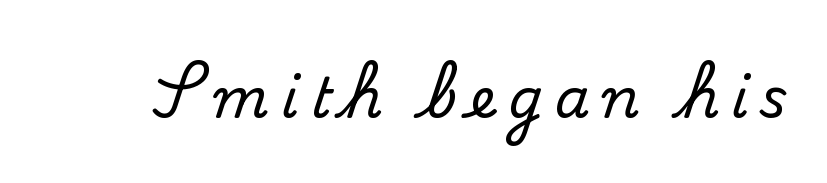
The image shows 56 px text type; set unusually wide letter spacing (+0.22 em), not underlined; medium stroke contrast and a small x-height.
